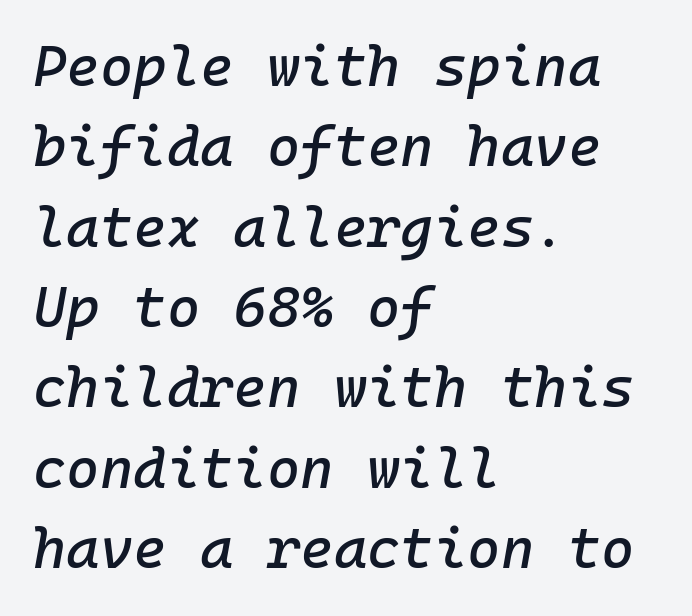
The specimen omits any rule beneath the text block's lines. Each line starts at the same left margin while the right side varies. The face used here has a pronounced slope to its letters. The letters march in equal steps, a hallmark of fixed-pitch type. Caption: standard tracking, unaltered. How would I describe the line gaps? Plain and ordinary.
